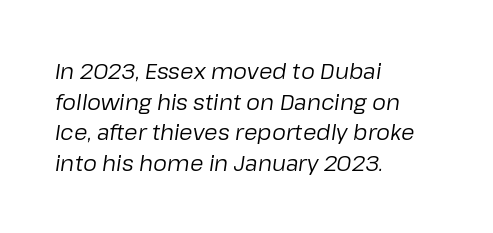
Q: Is the text bold? A: No.
Q: Is the text italic (slanted)? A: Yes, it leans right by about 8 degrees.
Q: Is the text underlined? A: No.
Q: How is the paragraph aligned? A: Left-aligned.
Q: Is the spacing between letters normal or unusually wide? A: Normal.
Q: Is the spacing between lines tight, normal or loose? A: Normal.
